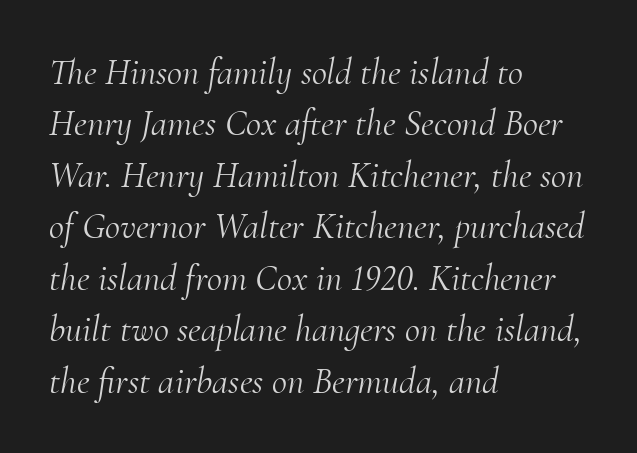
The letterforms sit at book weight or below. Inter-character spacing is left at the font's built-in metrics. Rows of type keep a routine distance in the vertical direction. Proportional: the letters do not fall into vertical columns.
